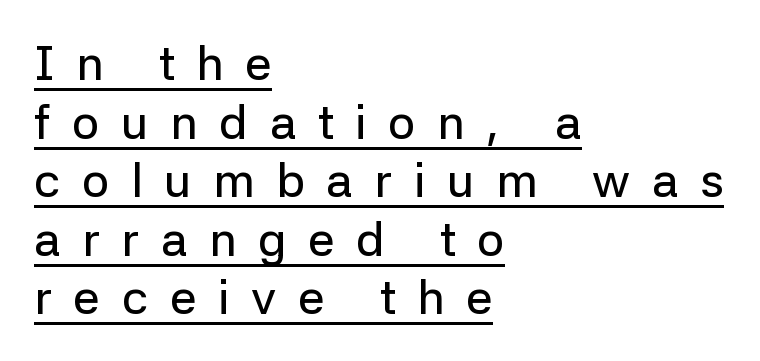
Q: Is the text italic (slanted)? A: No, it is upright.
Q: Is the typeface a serif or a sans-serif typeface? A: Sans-serif.
Q: Is the text underlined? A: Yes.
Q: How is the paragraph aligned? A: Left-aligned.
Q: Is the spacing between letters normal or unusually wide? A: Unusually wide.
Q: Width (condensed, normal, or wide)? A: Normal.
Q: Stroke contrast? A: Low.
Q: x-height? A: Medium.
Q: Monospaced? A: No.
